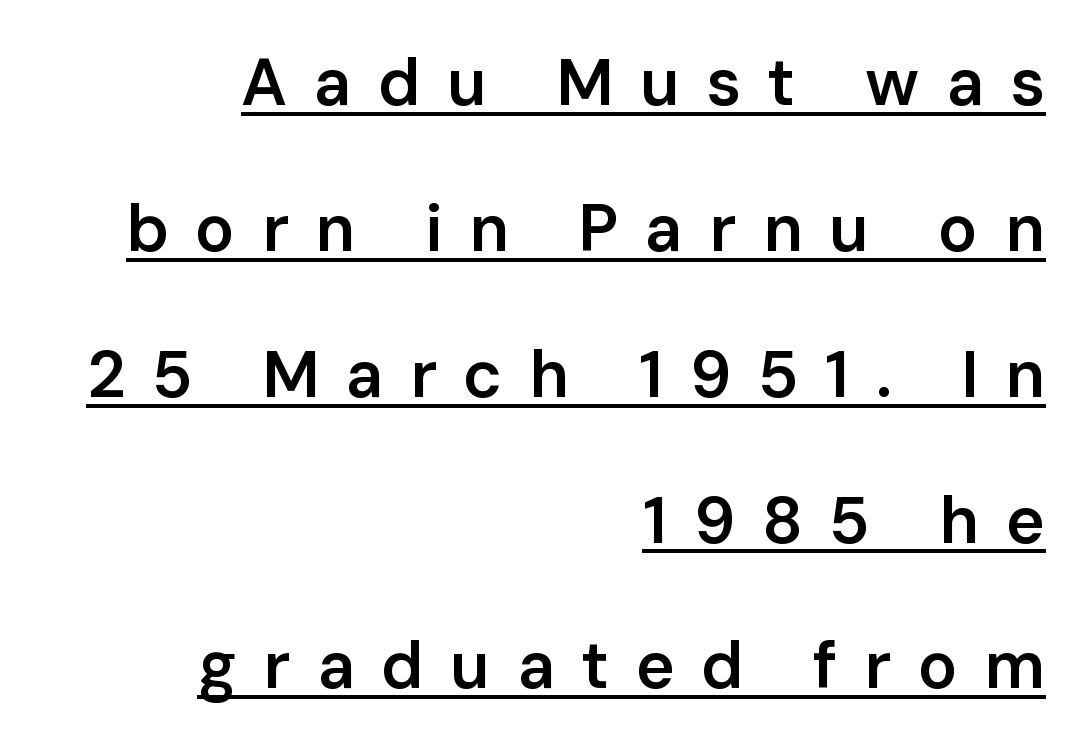
Q: Is the text bold? A: Semi-bold.
Q: Is the text italic (slanted)? A: No, it is upright.
Q: Is the typeface a serif or a sans-serif typeface? A: Sans-serif.
Q: Is the text underlined? A: Yes.
Q: How is the paragraph aligned? A: Right-aligned.
Q: Is the spacing between letters normal or unusually wide? A: Unusually wide.
Q: Is the spacing between lines tight, normal or loose? A: Loose.
Q: Width (condensed, normal, or wide)? A: Normal.
Q: Stroke contrast? A: Low.
Q: x-height? A: Medium.
Q: Monospaced? A: No.
